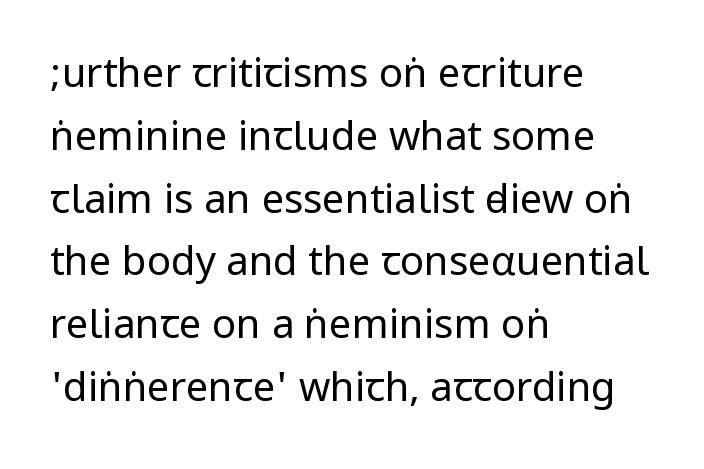
Q: Is the text bold? A: No.
Q: Is the text italic (slanted)? A: No, it is upright.
Q: Is the typeface a serif or a sans-serif typeface? A: Sans-serif.
Q: Is the text underlined? A: No.
Q: How is the paragraph aligned? A: Left-aligned.
Q: Is the spacing between letters normal or unusually wide? A: Normal.
Q: Is the spacing between lines tight, normal or loose? A: Normal.
Q: Width (condensed, normal, or wide)? A: Condensed.
Q: Stroke contrast? A: Low.
